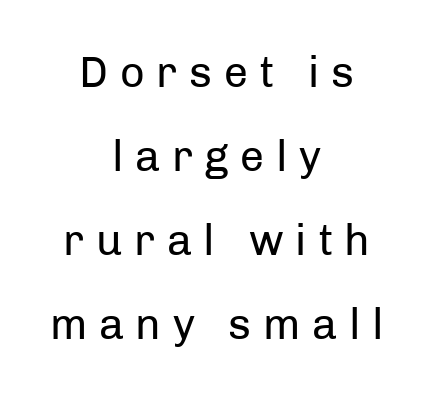
The image shows 43 px regular-weight sans-serif type, upright; set centered, loose line spacing (1.95x), unusually wide letter spacing (+0.27 em), not underlined; low stroke contrast and a medium x-height.
